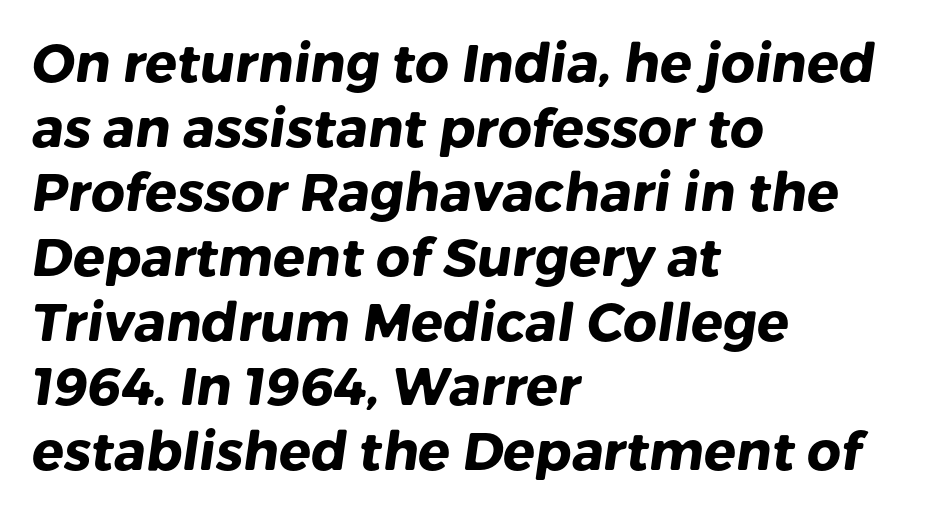
The image shows 53 px heavy sans-serif type; set left-aligned, line spacing 1.22x, normal letter spacing, not underlined; low stroke contrast and a medium x-height.
